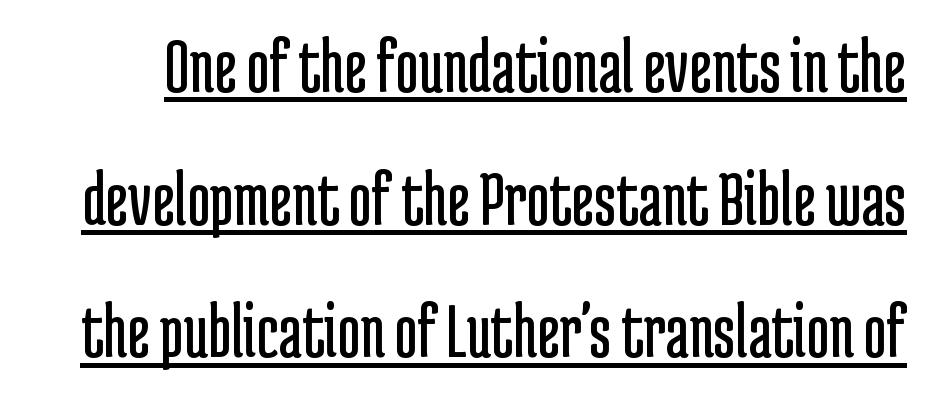
The type is set solid horizontally, with unmodified tracking. Each letter keeps its own natural width here, so spacing adapts to shape. Descenders here cross a horizontal rule under the line. Weight: regular or lighter. Is there any slant? The stems are plumb.
